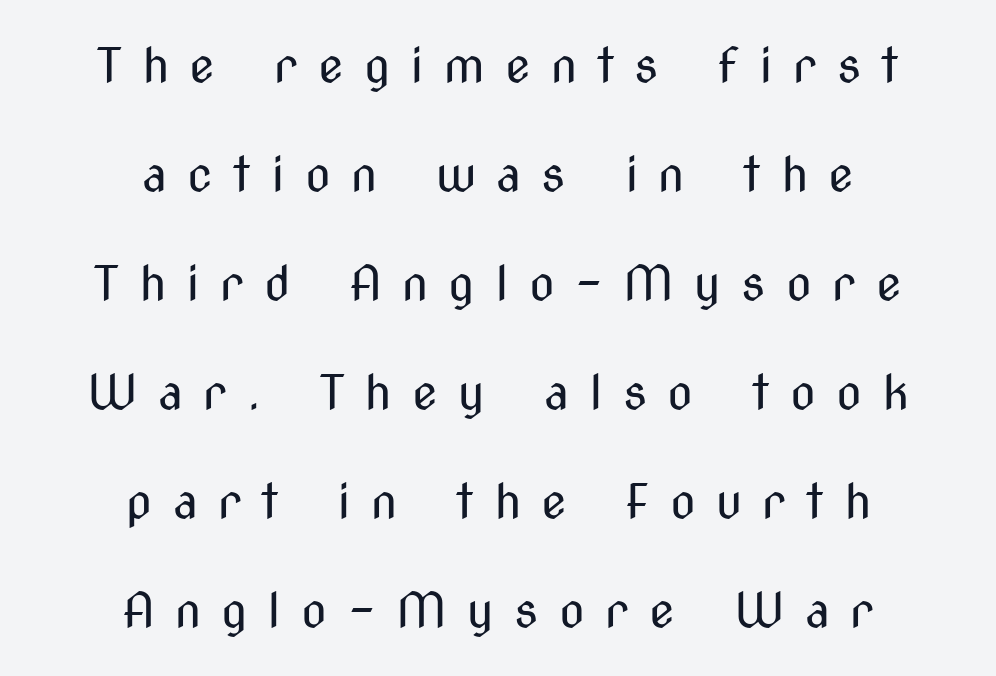
Q: Is the text bold? A: No.
Q: Is the text italic (slanted)? A: No, it is upright.
Q: Is the typeface a serif or a sans-serif typeface? A: Sans-serif.
Q: Is the text underlined? A: No.
Q: How is the paragraph aligned? A: Centered.
Q: Is the spacing between letters normal or unusually wide? A: Unusually wide.
Q: Is the spacing between lines tight, normal or loose? A: Loose.
Q: Width (condensed, normal, or wide)? A: Condensed.
Q: Stroke contrast? A: Medium.
Q: x-height? A: Medium.
Q: Monospaced? A: No.
